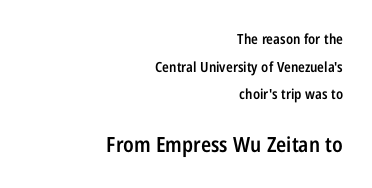
{"italic": "no", "bold": "semi", "underline": "no", "align": "right", "line_spacing": "loose", "line_spacing_ratio": 1.97, "letter_spacing": "normal", "letter_spacing_em": 0.0, "larger_block": "second", "size_ratio": 1.5, "glyph_px": 21}
